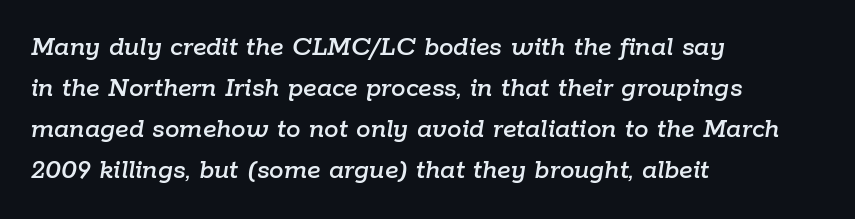
Default kerning and tracking; the words read as compact shapes. Spacing verdict: proportional, widths tailored to each character. Notice how the stems are inclined rather than vertical — that's the hallmark of italics. Line starts are locked; line ends wander.
